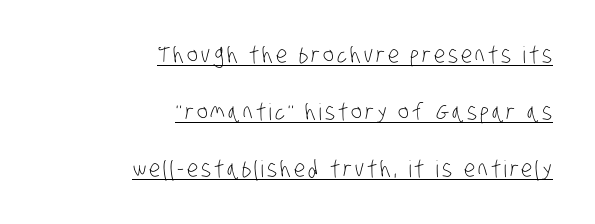
Q: Is the text bold? A: No.
Q: Is the text underlined? A: Yes.
Q: How is the paragraph aligned? A: Right-aligned.
Q: Is the spacing between lines tight, normal or loose? A: Loose.
